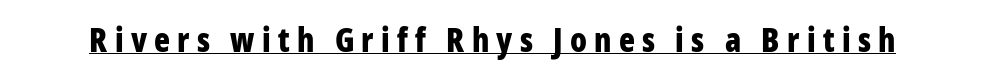
Do the characters align in a grid? No, the font is proportional. This is heavy type, rendered in bold. Type style note: lacks serifs. There is plenty of visible air inserted between adjacent glyphs.
